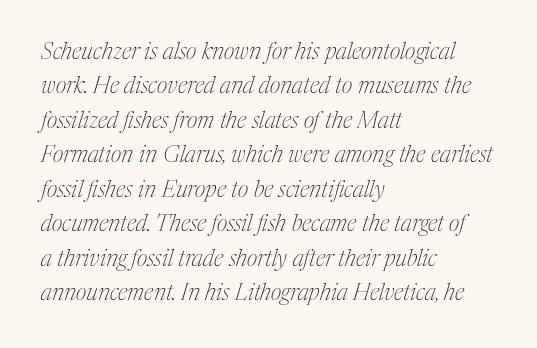
{"italic": "yes", "lean": "right", "slant_degrees": 17, "bold": "no", "underline": "no", "align": "left", "line_spacing": "normal", "line_spacing_ratio": 1.5, "letter_spacing": "normal", "letter_spacing_em": 0.0, "glyph_px": 23}
